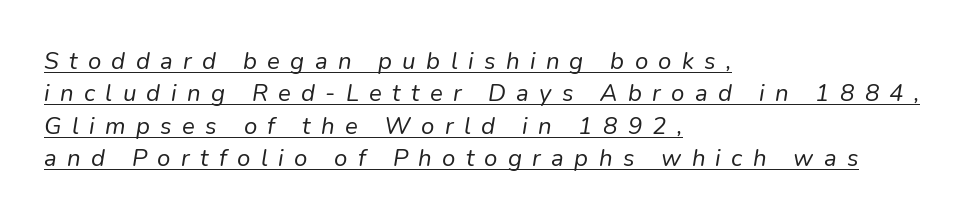
{"italic": "yes", "lean": "right", "slant_degrees": 9, "bold": "no", "underline": "yes", "align": "left", "line_spacing": "normal", "line_spacing_ratio": 1.35, "letter_spacing": "wide", "letter_spacing_em": 0.43, "glyph_px": 24}
